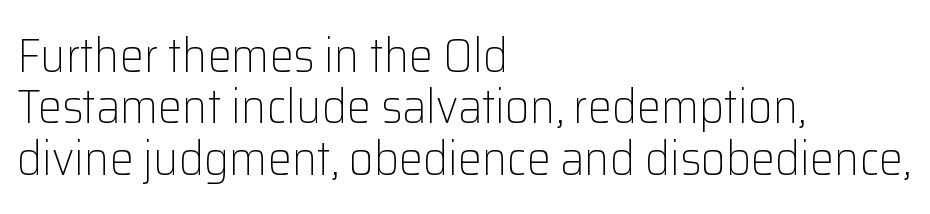
The image shows 48 px light sans-serif type, upright; set left-aligned, tight line spacing (1.07x), normal letter spacing, not underlined; low stroke contrast and a medium x-height.
